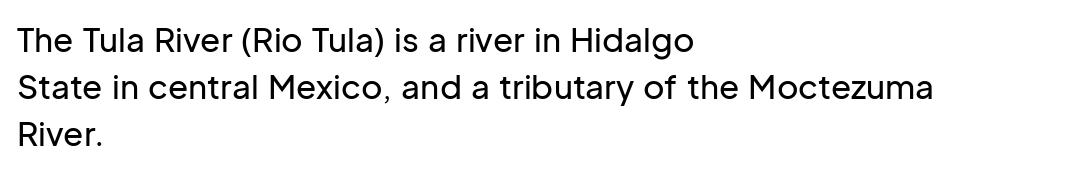
Q: Is the text italic (slanted)? A: No, it is upright.
Q: Is the typeface a serif or a sans-serif typeface? A: Sans-serif.
Q: Is the text underlined? A: No.
Q: How is the paragraph aligned? A: Left-aligned.
Q: Is the spacing between letters normal or unusually wide? A: Normal.
Q: Is the spacing between lines tight, normal or loose? A: Normal.
Q: Width (condensed, normal, or wide)? A: Normal.
Q: Stroke contrast? A: Low.
Q: x-height? A: Medium.
Q: Monospaced? A: No.
